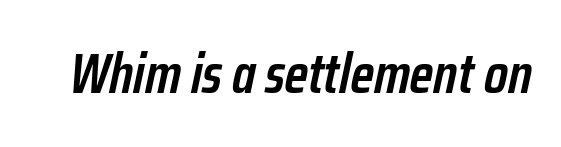
Q: Is the text bold? A: Semi-bold.
Q: Is the text italic (slanted)? A: Yes, it leans right by about 12 degrees.
Q: Is the text underlined? A: No.
Q: Is the spacing between letters normal or unusually wide? A: Normal.
Q: Width (condensed, normal, or wide)? A: Condensed.
Q: Stroke contrast? A: Low.
Q: x-height? A: Medium.
Q: Monospaced? A: No.
